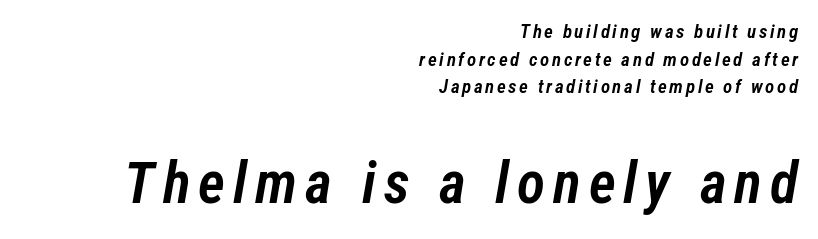
The image shows 58 px semibold, condensed type, italic (leaning right); set right-aligned, normal line spacing (1.45x), not underlined; the second (bottom) block is 3.05x larger; low stroke contrast and a medium x-height.
